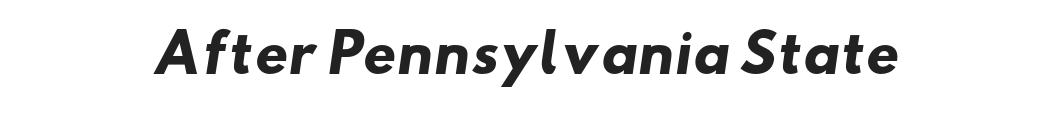
{"serif": "no", "bold": "yes", "weight": "heavy", "width": "wide", "stroke_contrast": "low", "x_height": "small", "monospaced": "no", "underline": "no", "align": "center", "letter_spacing": "normal", "letter_spacing_em": 0.0, "glyph_px": 52}
